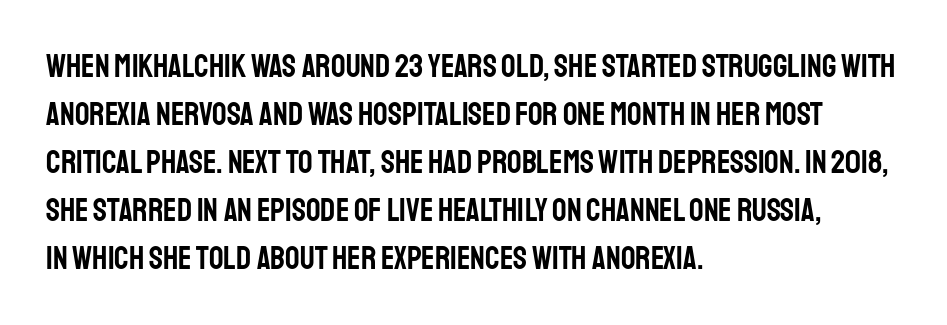
Q: Is the text italic (slanted)? A: No, it is upright.
Q: Is the typeface a serif or a sans-serif typeface? A: Sans-serif.
Q: Is the text underlined? A: No.
Q: How is the paragraph aligned? A: Left-aligned.
Q: Is the spacing between letters normal or unusually wide? A: Normal.
Q: Is the spacing between lines tight, normal or loose? A: Normal.
Q: Width (condensed, normal, or wide)? A: Condensed.
Q: Stroke contrast? A: Low.
Q: x-height? A: Large.
Q: Monospaced? A: No.
